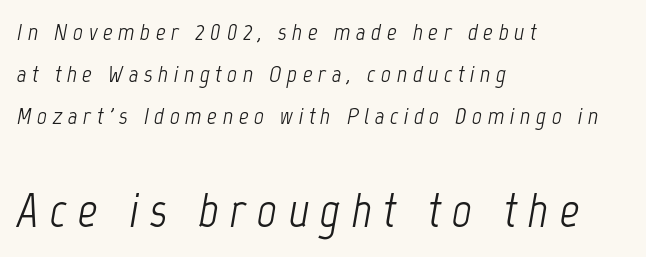
Note the varied advance widths — an 'i' is clearly narrower than an 'm'. Horizontally, the lines are justified to the leading edge only. Whoever set this made the second block the dominant, larger element. No chunkiness to these letters — they're not bold. Designer's note — italics engaged.
